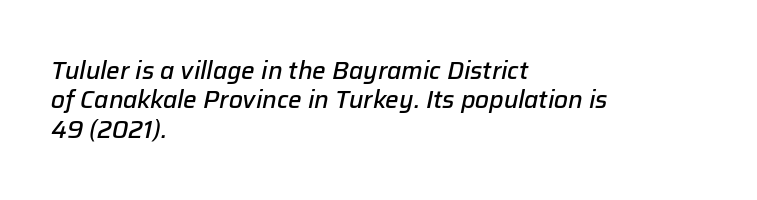
{"italic": "yes", "lean": "right", "slant_degrees": 12, "bold": "semi", "underline": "no", "align": "left", "line_spacing_ratio": 1.22, "letter_spacing": "normal", "letter_spacing_em": 0.0, "glyph_px": 24}
